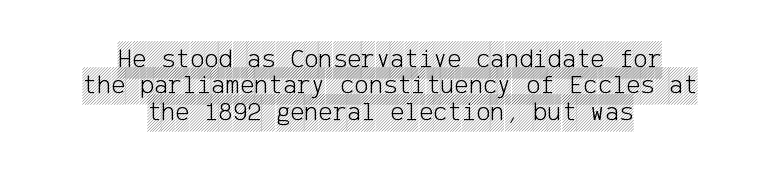
{"italic": "no", "underline": "no", "align": "center", "line_spacing": "tight", "line_spacing_ratio": 0.98, "letter_spacing": "normal", "letter_spacing_em": 0.0, "glyph_px": 27}
